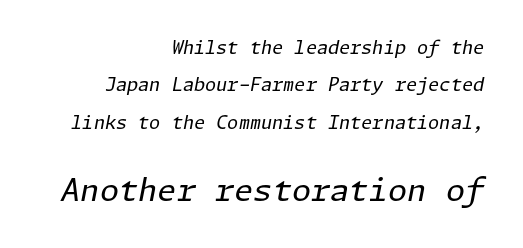
The image shows 31 px regular-weight type, italic (leaning right); set right-aligned, loose line spacing (2.08x), normal letter spacing, not underlined; the second (bottom) block is 1.72x larger; low stroke contrast and a medium x-height.
